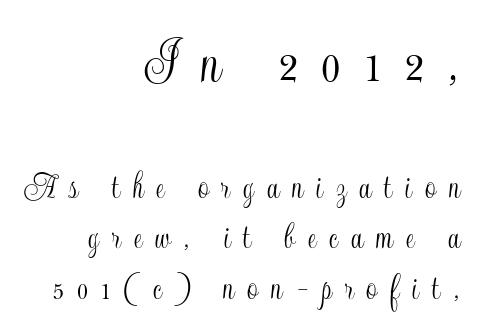
Letters rest on an invisible, unmarked baseline. Reading top to bottom, the characters get smaller at the block break. The compositor pushed each line to the right boundary. Spacing between characters has been opened up far beyond the box default.
